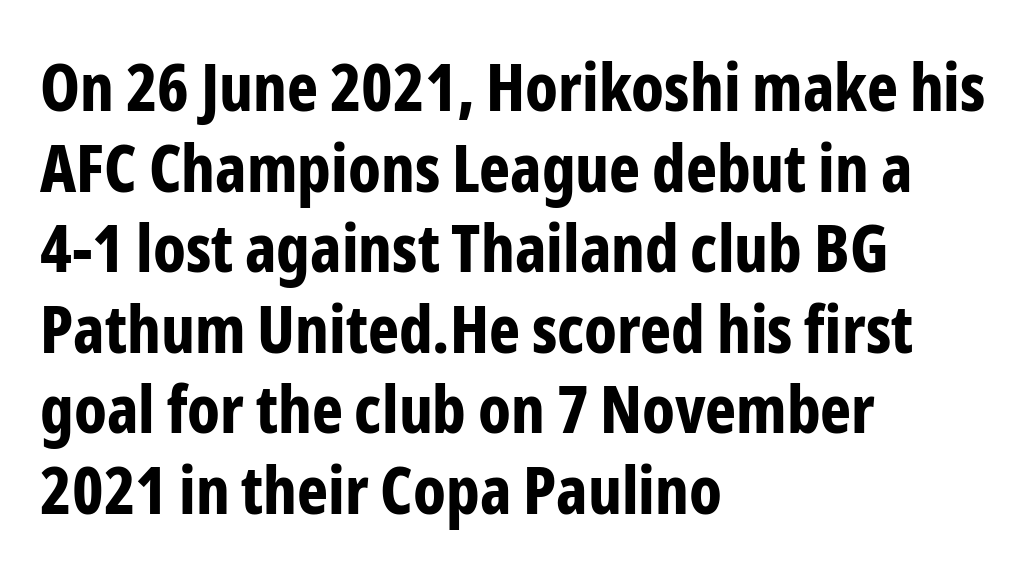
The sample has been set heavy, in full bold. The passage shown is typeset with a sans-serif family. Layout note: lines flush left. Here the designer chose a conventional face with non-uniform glyph widths. In terms of posture, this sample is upright. Nobody touched the tracking dial on this one.
